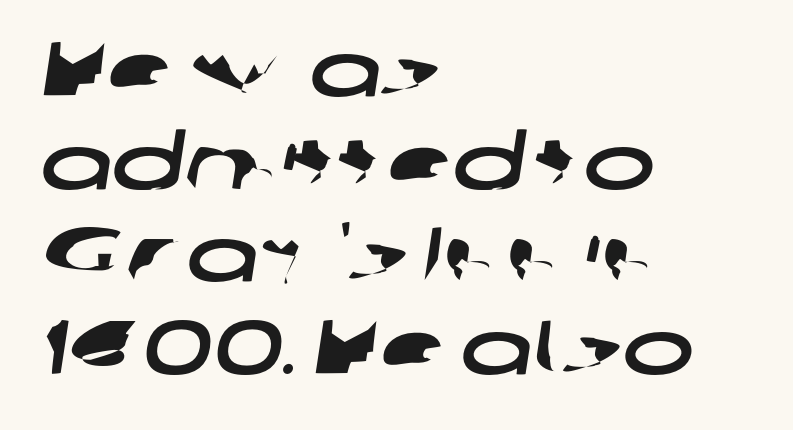
Stroke terminals: plain, sans-serif. Alignment: flush left. The rendering uses natural spacing where letterforms have individual widths. No word sits above an underline. Between one letter and the next there's only the usual sliver of space.
